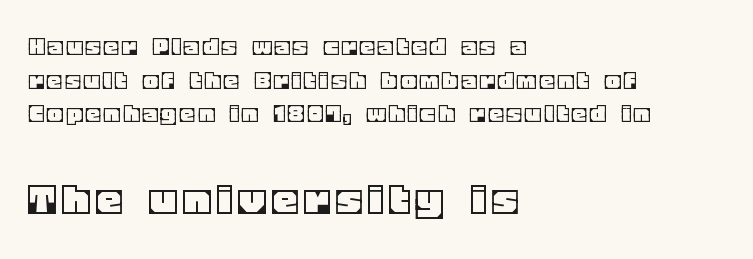
In CSS terms this would be text-align: left. Size hierarchy here favors the trailing block over the leading one. Nope, not italic — everything's standing straight. Spacing verdict: proportional, widths tailored to each character. Descenders are the only things crossing below the line.
